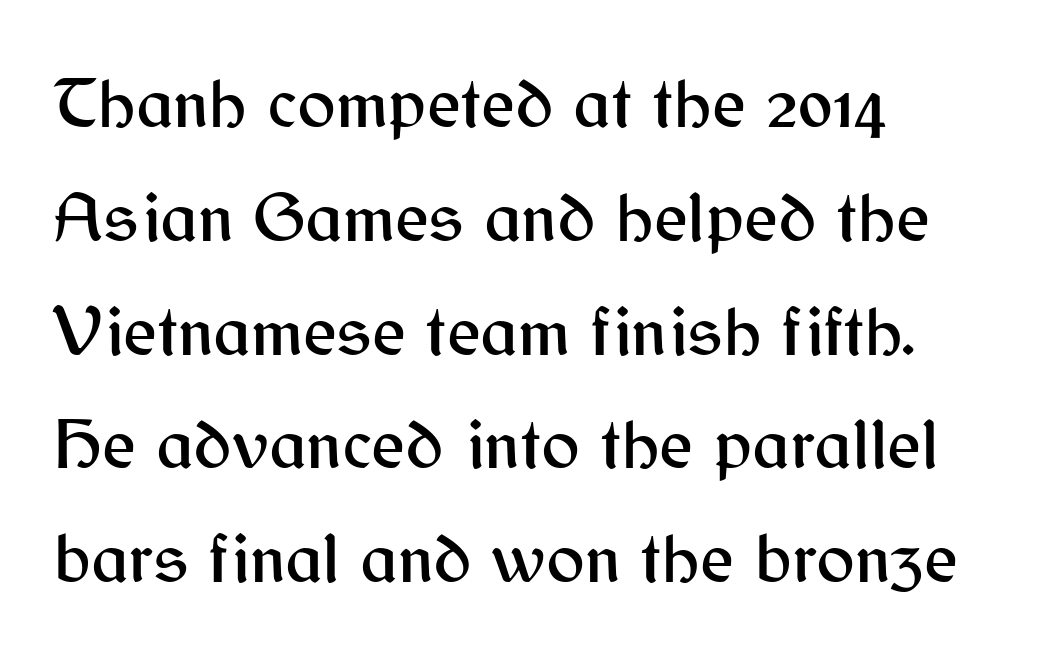
{"serif": "no", "italic": "no", "width": "normal", "stroke_contrast": "medium", "x_height": "medium", "monospaced": "no", "underline": "no", "align": "left", "line_spacing": "normal", "line_spacing_ratio": 1.58, "letter_spacing": "normal", "letter_spacing_em": 0.0, "glyph_px": 72}
